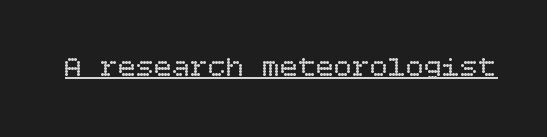
The image shows 30 px regular-weight type, upright; set normal letter spacing, underlined; low stroke contrast and a large x-height.
